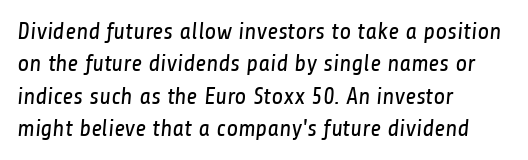
Just letters on the line, the space beneath them empty. Leading matches the norm, producing a regular column. Glyph-to-glyph distance matches everyday printed text. Left-aligned paragraph, ragged on the right. The cut favours lightness, reaching ordinary text weight at its darkest.
